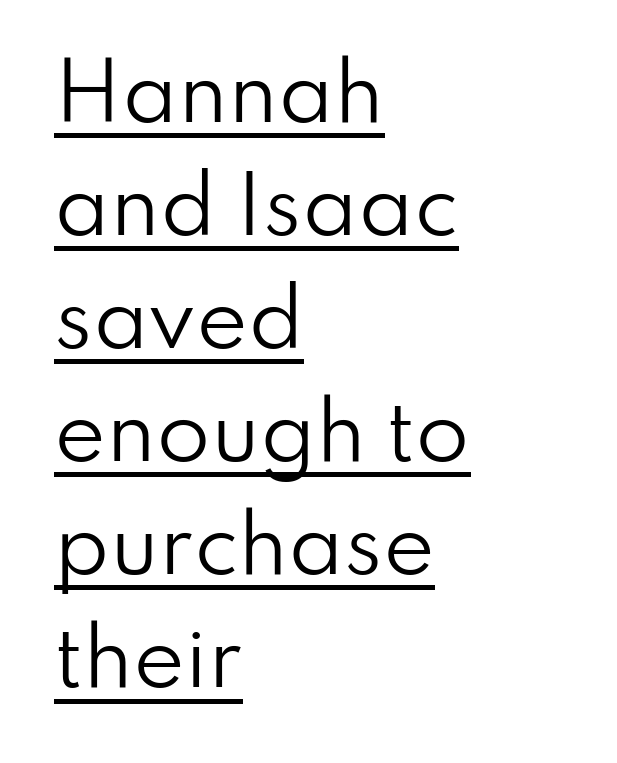
Q: Is the text bold? A: No.
Q: Is the text italic (slanted)? A: No, it is upright.
Q: Is the typeface a serif or a sans-serif typeface? A: Sans-serif.
Q: Is the text underlined? A: Yes.
Q: How is the paragraph aligned? A: Left-aligned.
Q: Is the spacing between letters normal or unusually wide? A: Normal.
Q: Is the spacing between lines tight, normal or loose? A: Normal.
Q: Width (condensed, normal, or wide)? A: Normal.
Q: Stroke contrast? A: Low.
Q: x-height? A: Small.
Q: Monospaced? A: No.
